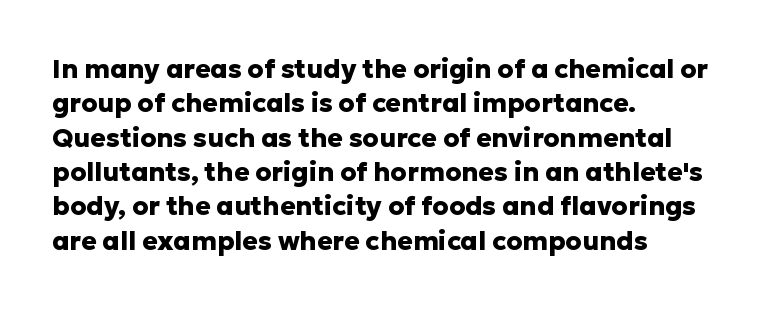
Words appear dense and cohesive because spacing is normal. Typeset ragged right — the left edge is the straight one. This sample keeps an unexceptional amount of space between lines. A clean baseline with only descenders dipping below it. Notice how thick the strokes are: this is what a full bold looks like. This is the regular roman posture of the typeface.
